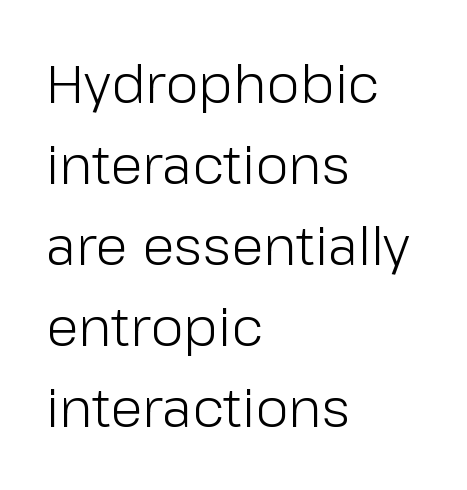
The image shows 53 px light sans-serif type, upright; set left-aligned, normal line spacing (1.53x), normal letter spacing, not underlined; low stroke contrast and a medium x-height.
